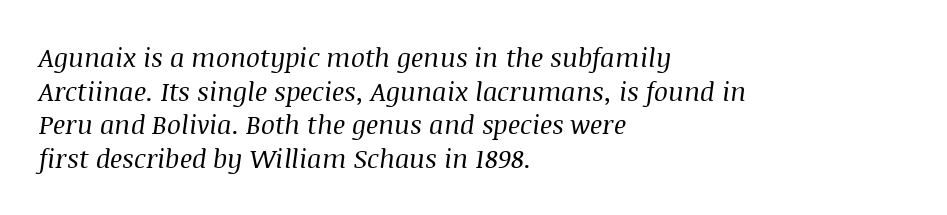
Q: Is the text bold? A: No.
Q: Is the text italic (slanted)? A: Yes, it leans right by about 8 degrees.
Q: Is the text underlined? A: No.
Q: How is the paragraph aligned? A: Left-aligned.
Q: Is the spacing between letters normal or unusually wide? A: Normal.
Q: Is the spacing between lines tight, normal or loose? A: Normal.
